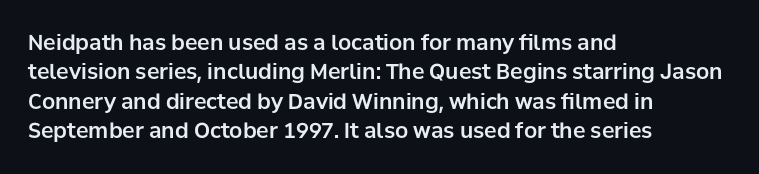
Q: Is the text italic (slanted)? A: No, it is upright.
Q: Is the text underlined? A: No.
Q: How is the paragraph aligned? A: Left-aligned.
Q: Is the spacing between letters normal or unusually wide? A: Normal.
Q: Is the spacing between lines tight, normal or loose? A: Normal.
